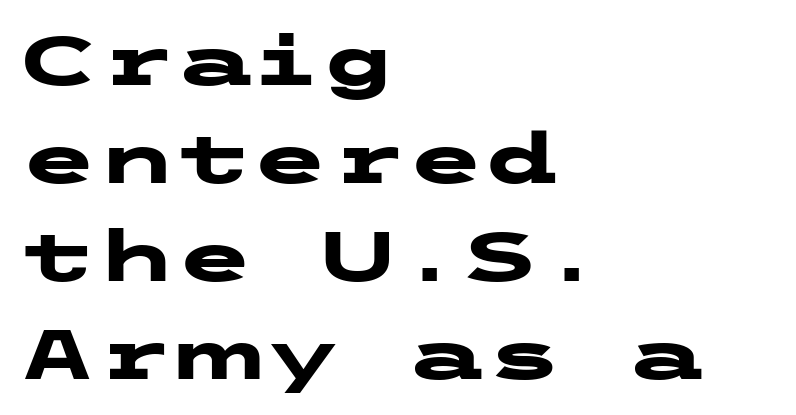
A classic flush-left, rag-right setting is used for this passage. Decoration check: the copy has no underline. The lettering holds an erect, upright posture throughout. Baseline-to-baseline distance is the conventional proportion of letter height. Observe the absence of serifs on each vertical stroke in this sample.
